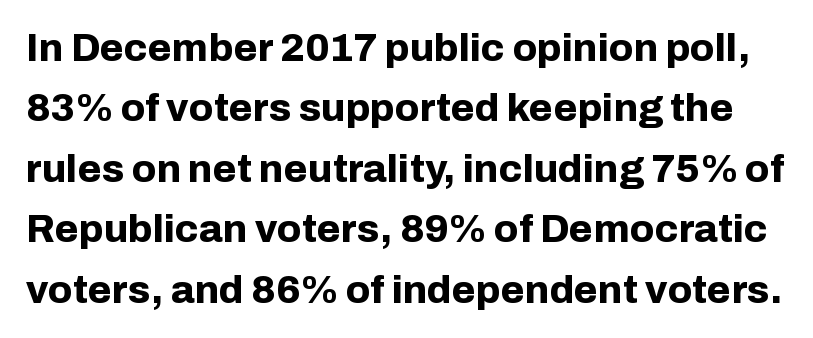
The passage shown is typed in a proportional face where columns would drift. Notice how descenders clear the ascenders below comfortably — that's standard leading. Only glyphs here, with clear space below each row. The type is set solid horizontally, with unmodified tracking. The characters display no serif detailing; their extremities are plain.
